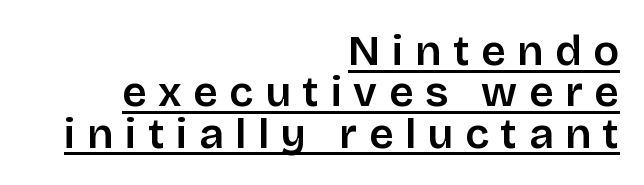
{"serif": "no", "italic": "no", "width": "normal", "stroke_contrast": "low", "x_height": "large", "monospaced": "no", "underline": "yes", "align": "right", "line_spacing": "tight", "line_spacing_ratio": 0.96, "letter_spacing": "wide", "letter_spacing_em": 0.27, "glyph_px": 43}
